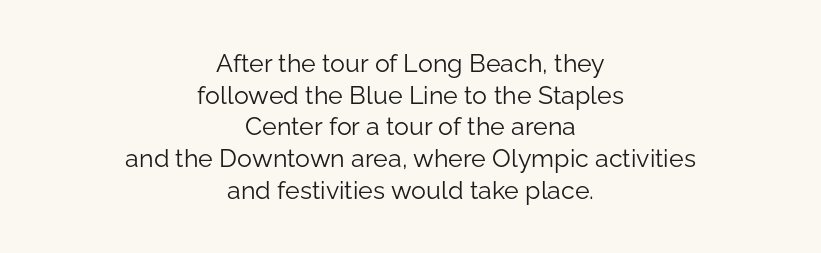
The image shows 25 px text type, upright; set centered, normal line spacing (1.27x), normal letter spacing, not underlined.
